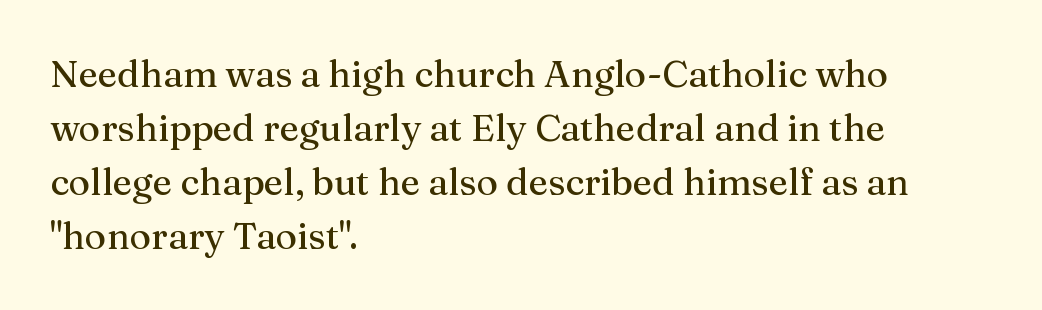
{"serif": "yes", "italic": "no", "width": "normal", "stroke_contrast": "medium", "x_height": "medium", "monospaced": "no", "underline": "no", "align": "left", "line_spacing": "normal", "line_spacing_ratio": 1.46, "letter_spacing": "normal", "letter_spacing_em": 0.0, "glyph_px": 37}
